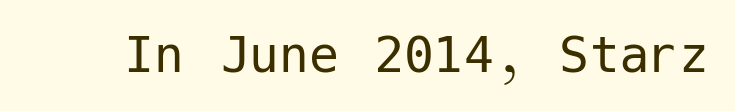
The image shows 60 px regular-weight sans-serif type, upright; set normal letter spacing, not underlined; low stroke contrast and a medium x-height.
